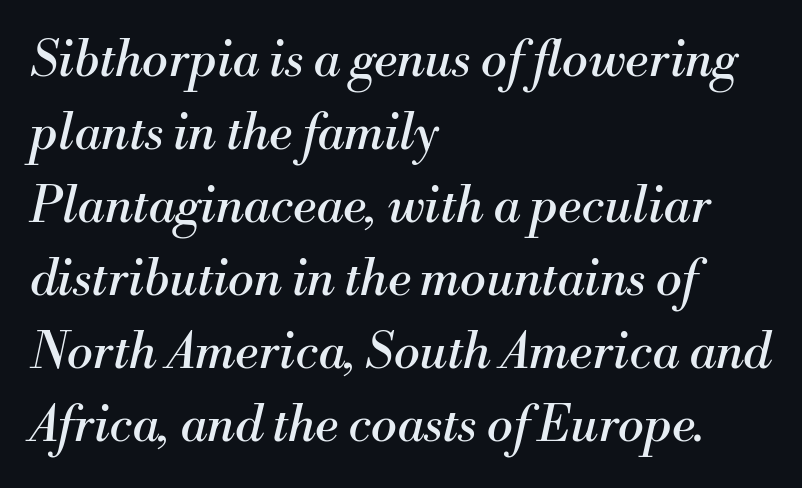
The image shows 49 px regular-weight serif type, italic (leaning right); set left-aligned, normal line spacing (1.49x), normal letter spacing, not underlined; medium stroke contrast and a small x-height.
